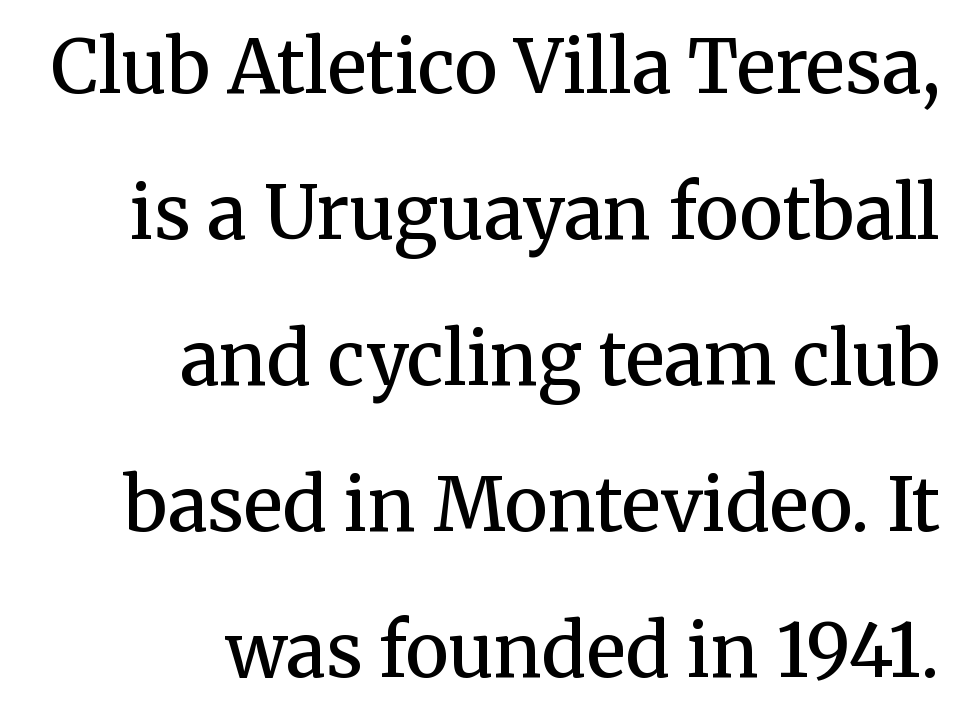
The image shows 73 px semibold serif type, upright; set right-aligned, loose line spacing (2.0x), normal letter spacing, not underlined; medium stroke contrast and a medium x-height.
